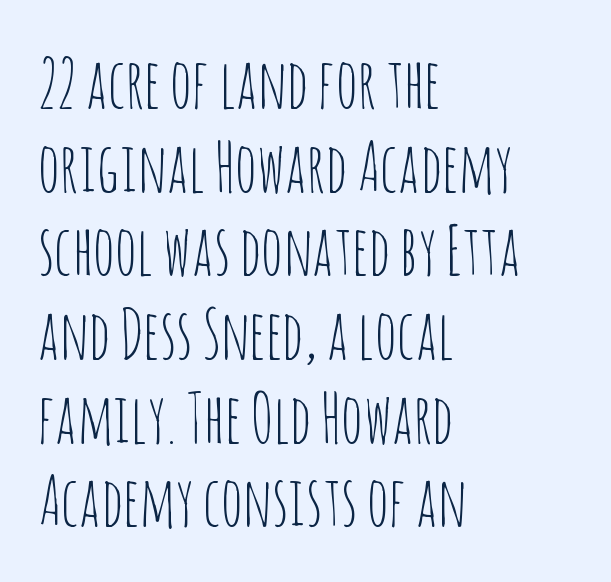
{"serif": "no", "italic": "no", "bold": "no", "weight": "thin", "width": "condensed", "stroke_contrast": "low", "x_height": "large", "monospaced": "no", "underline": "no", "align": "left", "line_spacing_ratio": 1.23, "letter_spacing": "normal", "letter_spacing_em": 0.0, "glyph_px": 68}
